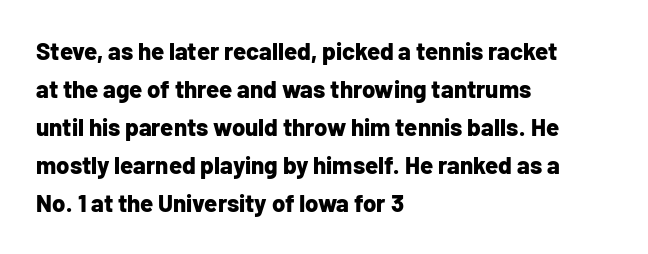
{"italic": "no", "bold": "yes", "underline": "no", "align": "left", "line_spacing": "normal", "line_spacing_ratio": 1.58, "letter_spacing": "normal", "letter_spacing_em": 0.0, "glyph_px": 24}
